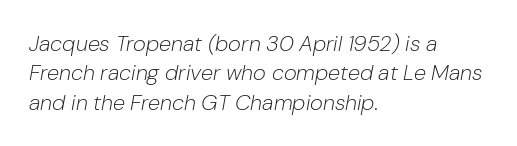
The image shows 22 px text type, italic (leaning right); set left-aligned, normal line spacing (1.34x), normal letter spacing, not underlined.
